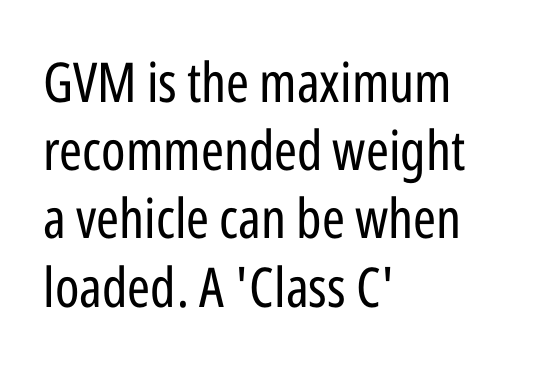
The lines are quadded left. Stem width sits at or under what a default text font uses. I'd call this a sans setting — the letters go barefoot. The font's upright variant was chosen for this text. Think of a printed novel: that variable character pitch is what you see here. A bare baseline throughout the passage.
